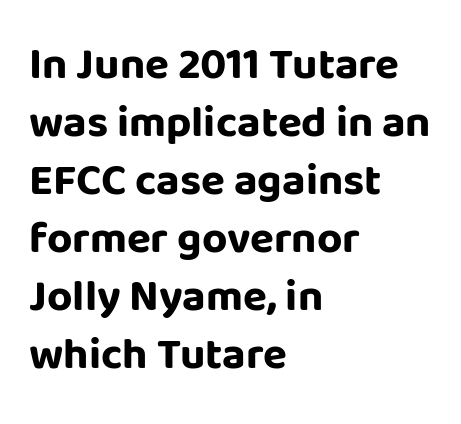
The image shows 44 px bold sans-serif type, upright; set left-aligned, normal line spacing (1.32x), normal letter spacing, not underlined; low stroke contrast and a large x-height.
